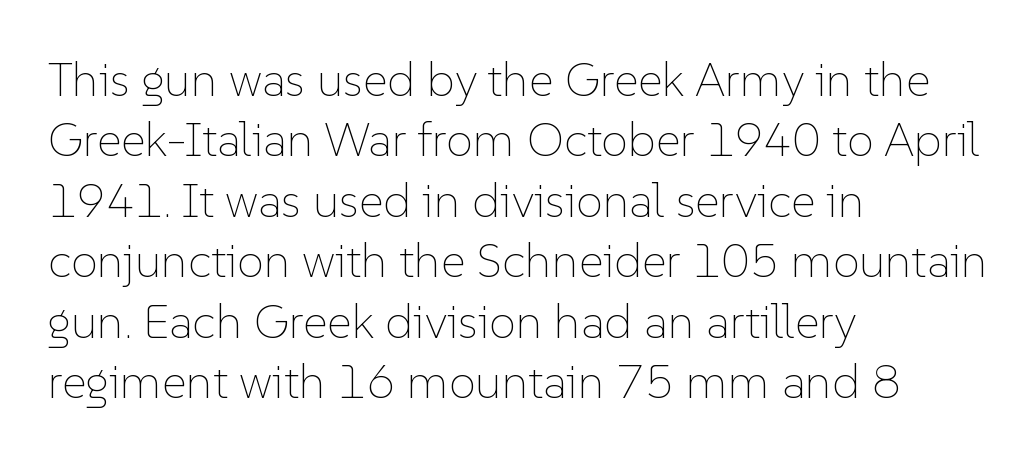
{"italic": "no", "bold": "no", "weight": "thin", "width": "normal", "stroke_contrast": "low", "x_height": "medium", "monospaced": "no", "underline": "no", "align": "left", "line_spacing": "normal", "line_spacing_ratio": 1.26, "letter_spacing": "normal", "letter_spacing_em": 0.0, "glyph_px": 48}
